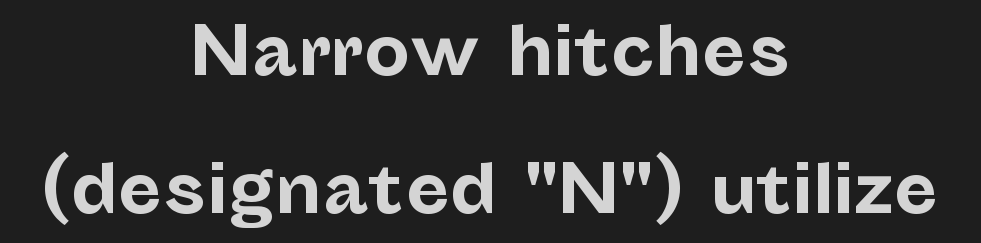
The image shows 65 px bold sans-serif type, upright; set centered, loose line spacing (2.12x), normal letter spacing, not underlined; low stroke contrast and a medium x-height.
